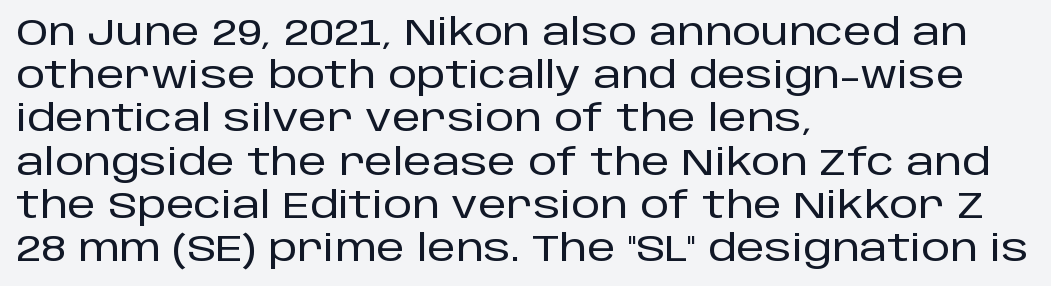
Q: Is the text italic (slanted)? A: No, it is upright.
Q: Is the typeface a serif or a sans-serif typeface? A: Sans-serif.
Q: Is the text underlined? A: No.
Q: How is the paragraph aligned? A: Left-aligned.
Q: Is the spacing between letters normal or unusually wide? A: Normal.
Q: Width (condensed, normal, or wide)? A: Normal.
Q: Stroke contrast? A: Low.
Q: x-height? A: Large.
Q: Monospaced? A: No.
